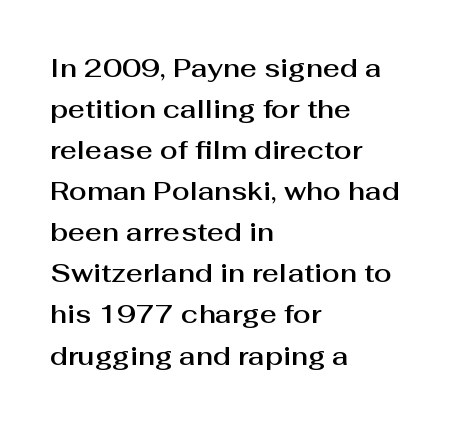
{"italic": "no", "underline": "no", "align": "left", "line_spacing": "normal", "line_spacing_ratio": 1.58, "letter_spacing": "normal", "letter_spacing_em": 0.0, "glyph_px": 26}
